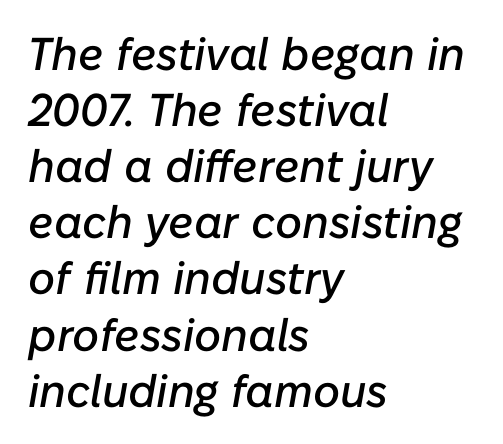
{"italic": "yes", "lean": "right", "slant_degrees": 10, "width": "normal", "stroke_contrast": "low", "x_height": "medium", "monospaced": "no", "underline": "no", "align": "left", "line_spacing_ratio": 1.22, "letter_spacing": "normal", "letter_spacing_em": 0.0, "glyph_px": 46}
